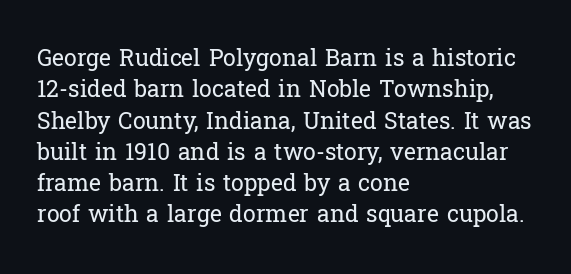
Q: Is the text bold? A: No.
Q: Is the text italic (slanted)? A: No, it is upright.
Q: Is the text underlined? A: No.
Q: How is the paragraph aligned? A: Left-aligned.
Q: Is the spacing between letters normal or unusually wide? A: Normal.
Q: Is the spacing between lines tight, normal or loose? A: Normal.
